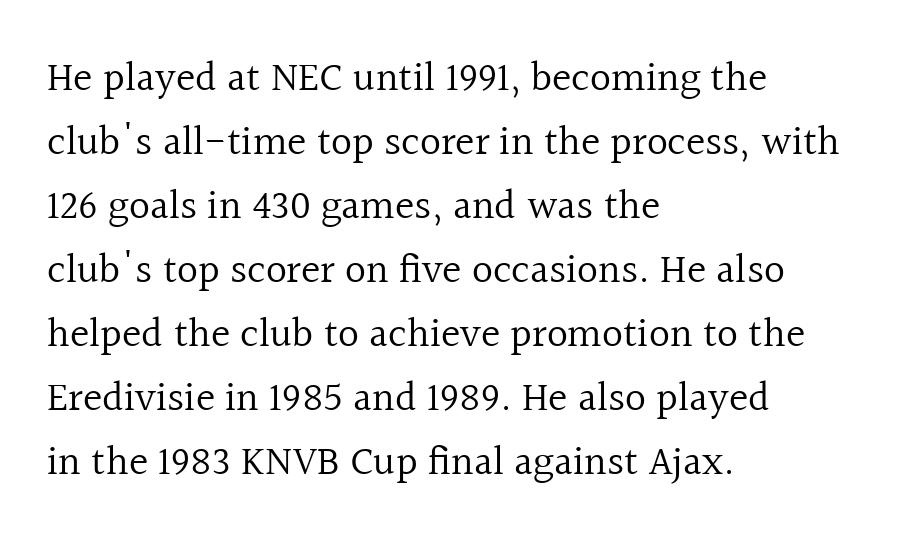
The image shows 41 px regular-weight serif type, upright; set left-aligned, normal line spacing (1.56x), normal letter spacing, not underlined; a medium x-height.
